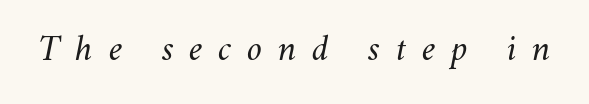
{"italic": "yes", "lean": "right", "slant_degrees": 11, "bold": "no", "weight": "regular", "width": "normal", "stroke_contrast": "medium", "x_height": "small", "monospaced": "no", "underline": "no", "letter_spacing": "wide", "letter_spacing_em": 0.42, "glyph_px": 37}
